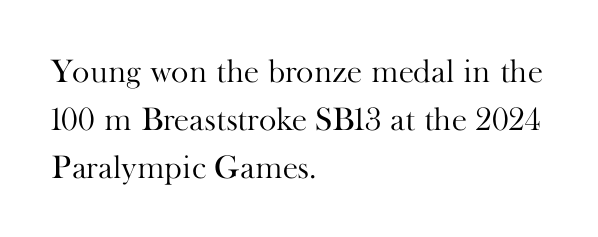
The image shows 33 px light serif type, upright; set left-aligned, normal line spacing (1.46x), normal letter spacing, not underlined; high stroke contrast and a small x-height.
